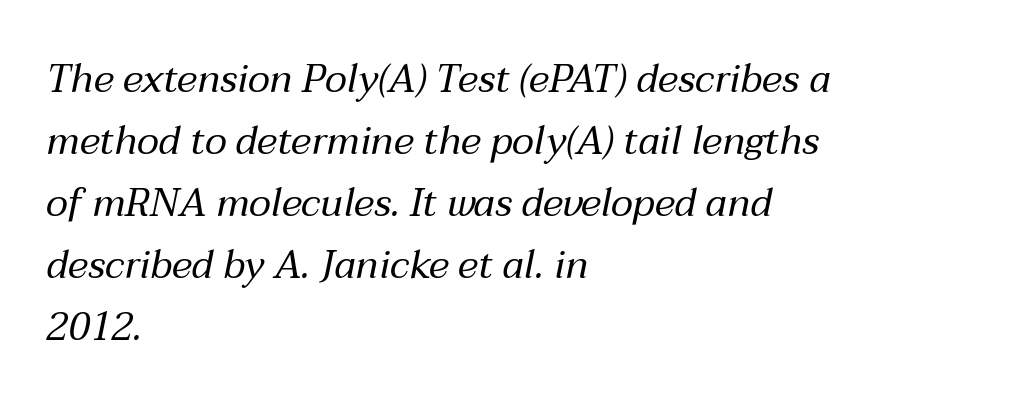
Q: Is the text bold? A: No.
Q: Is the text italic (slanted)? A: Yes, it leans right by about 12 degrees.
Q: Is the text underlined? A: No.
Q: How is the paragraph aligned? A: Left-aligned.
Q: Is the spacing between letters normal or unusually wide? A: Normal.
Q: Is the spacing between lines tight, normal or loose? A: Normal.
Q: Width (condensed, normal, or wide)? A: Normal.
Q: Stroke contrast? A: Medium.
Q: x-height? A: Medium.
Q: Monospaced? A: No.
